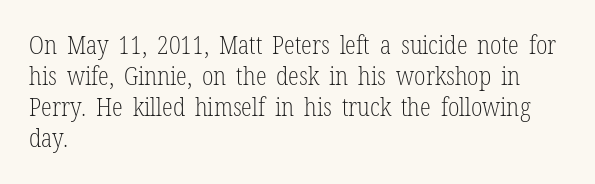
A light-to-regular cut is what we see here. Clear beneath every line of the passage. Vertical strokes here are truly vertical. The passage shown has conventional tracking throughout. Leftover space on each line is placed entirely after the last word.
